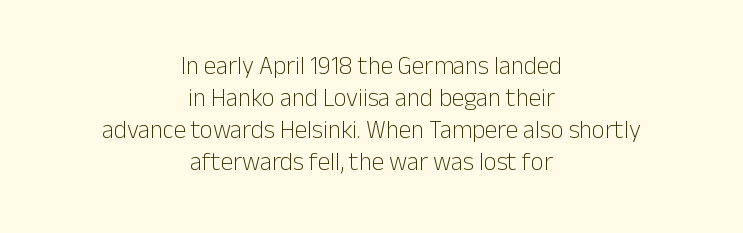
Q: Is the text bold? A: No.
Q: Is the text italic (slanted)? A: No, it is upright.
Q: Is the text underlined? A: No.
Q: How is the paragraph aligned? A: Centered.
Q: Is the spacing between letters normal or unusually wide? A: Normal.
Q: Is the spacing between lines tight, normal or loose? A: Normal.
